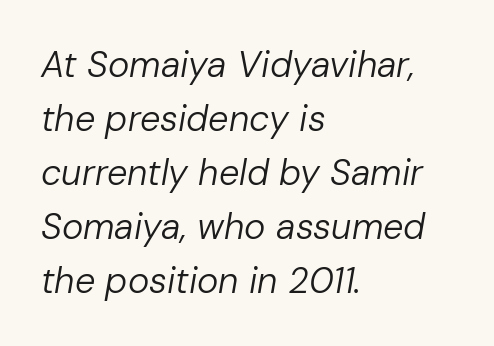
The image shows 36 px regular-weight type, italic (leaning right); set left-aligned, normal line spacing (1.5x), normal letter spacing, not underlined; low stroke contrast and a medium x-height.
